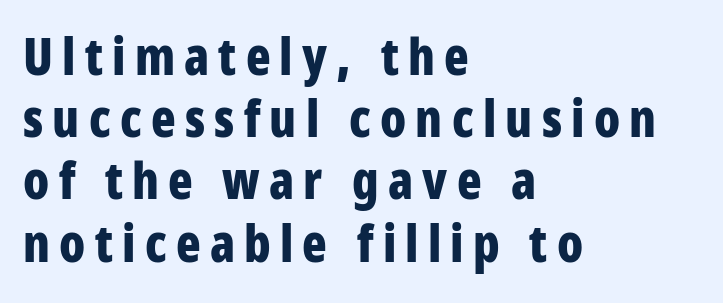
Rule under the text: the space is simply empty. Characters remain perfectly vertical along every line. Nothing sits at the stroke ends, so this counts as sans-serif. Weight: bold.
